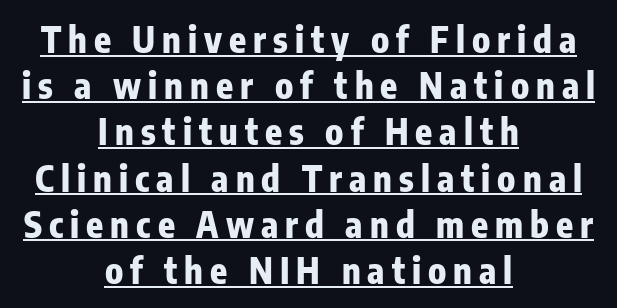
The image shows 35 px heavy, condensed sans-serif type, upright; set centered, normal line spacing (1.32x), unusually wide letter spacing (+0.2 em), underlined; low stroke contrast and a medium x-height.
